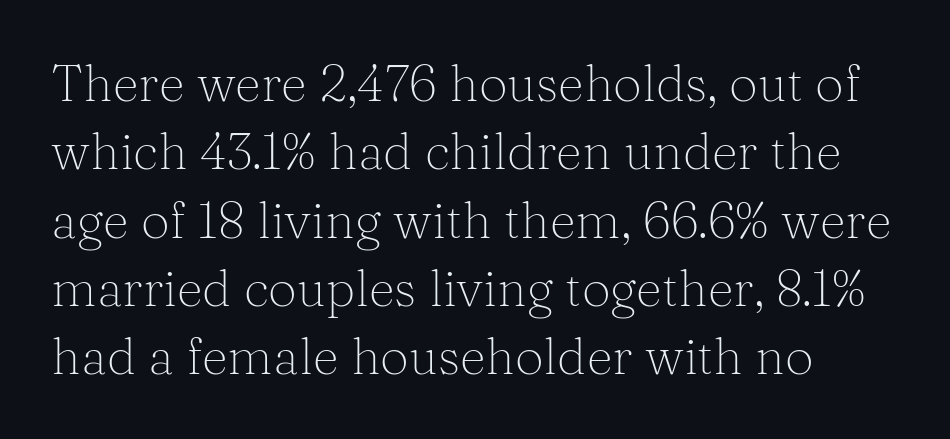
{"serif": "yes", "italic": "no", "bold": "no", "weight": "light", "width": "normal", "stroke_contrast": "medium", "x_height": "medium", "monospaced": "no", "underline": "no", "align": "left", "line_spacing": "normal", "line_spacing_ratio": 1.34, "letter_spacing": "normal", "letter_spacing_em": 0.0, "glyph_px": 51}
